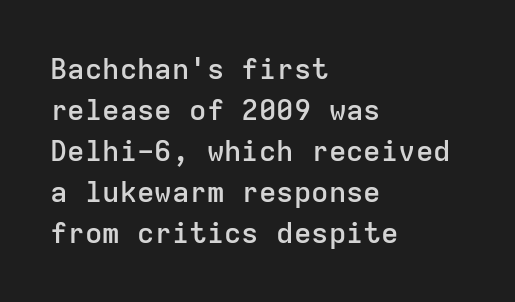
{"serif": "no", "italic": "no", "bold": "semi", "weight": "semibold", "width": "normal", "stroke_contrast": "low", "x_height": "medium", "monospaced": "yes", "underline": "no", "align": "left", "line_spacing": "normal", "line_spacing_ratio": 1.41, "letter_spacing": "normal", "letter_spacing_em": 0.0, "glyph_px": 29}
